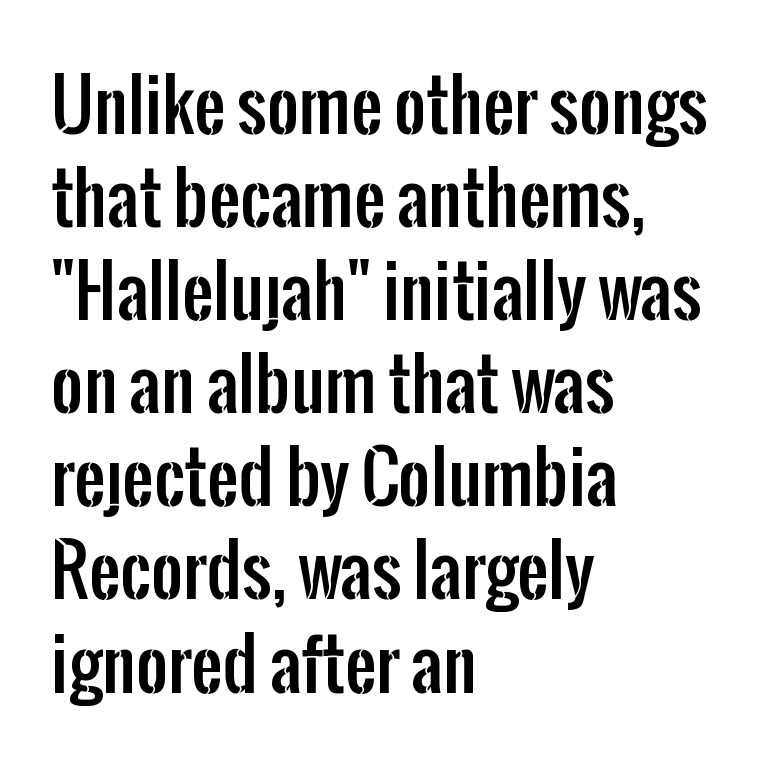
The passage is arranged the way most books set body copy — flush left. The glyphs in this specimen are sans serif. Looks like regular typesetting: each glyph gets only the width it needs. The face used here is rendered with its standard letterfit.
